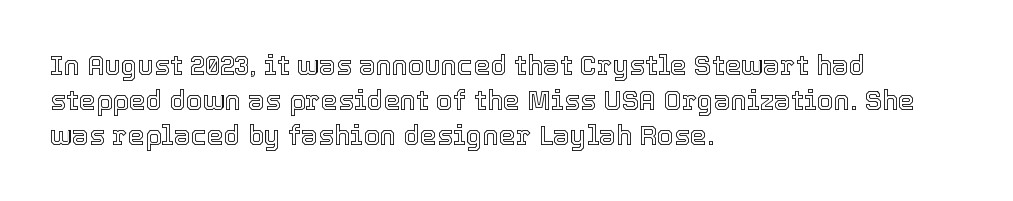
Students, observe: this is what conventionally led text looks like. This sample uses plain, unmodified letter spacing. Nobody drew a line under any word here. The typesetter chose a ragged-right arrangement here. Style check: upright.
